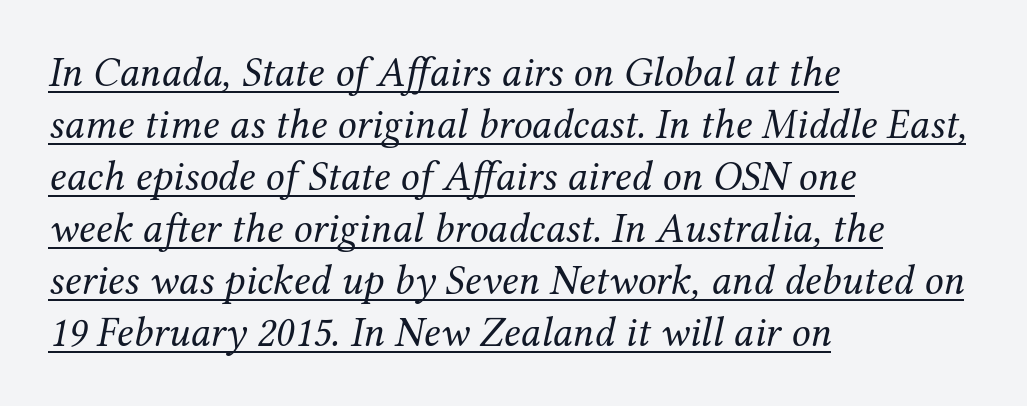
{"serif": "yes", "italic": "yes", "lean": "right", "slant_degrees": 12, "bold": "no", "weight": "regular", "width": "normal", "stroke_contrast": "medium", "x_height": "medium", "monospaced": "no", "underline": "yes", "align": "left", "line_spacing_ratio": 1.24, "letter_spacing": "normal", "letter_spacing_em": 0.0, "glyph_px": 42}
